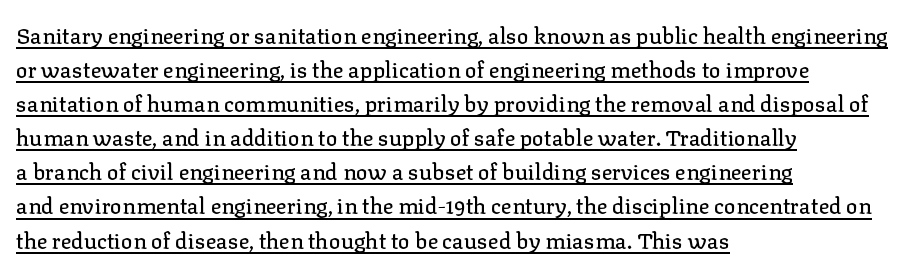
{"italic": "no", "underline": "yes", "align": "left", "line_spacing": "normal", "line_spacing_ratio": 1.55, "letter_spacing": "normal", "letter_spacing_em": 0.0, "glyph_px": 22}
